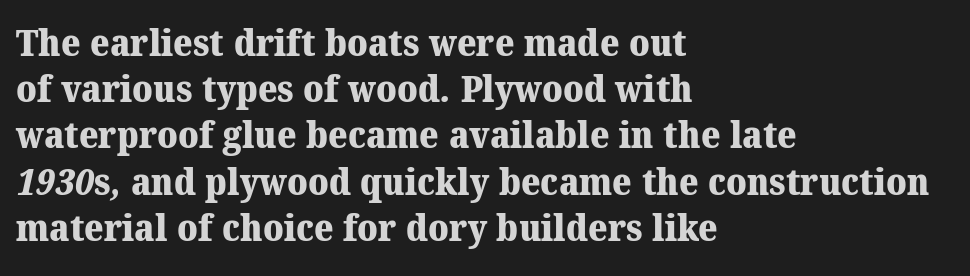
{"serif": "yes", "bold": "yes", "weight": "heavy", "width": "normal", "stroke_contrast": "medium", "x_height": "medium", "monospaced": "no", "underline": "no", "align": "left", "line_spacing": "normal", "line_spacing_ratio": 1.25, "letter_spacing": "normal", "letter_spacing_em": 0.0, "glyph_px": 37}
